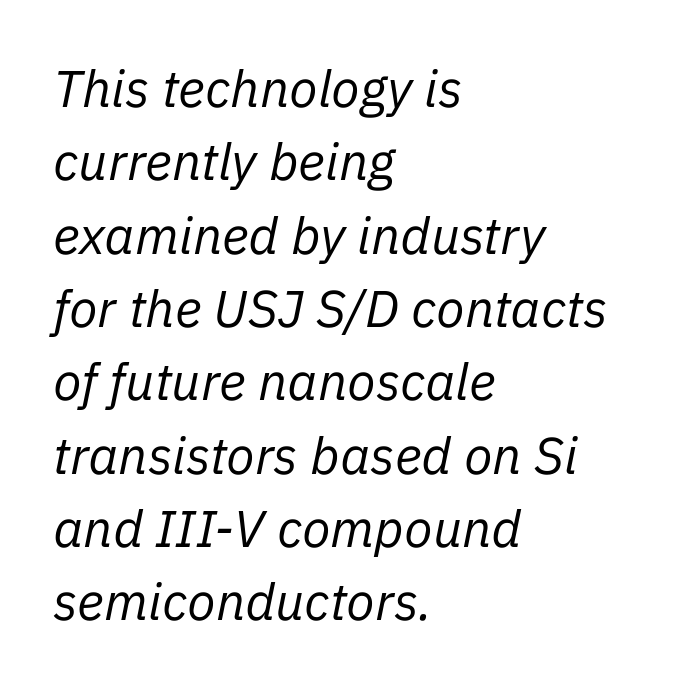
The image shows 52 px regular-weight type, italic (leaning right); set left-aligned, normal line spacing (1.41x), normal letter spacing, not underlined; low stroke contrast and a medium x-height.
